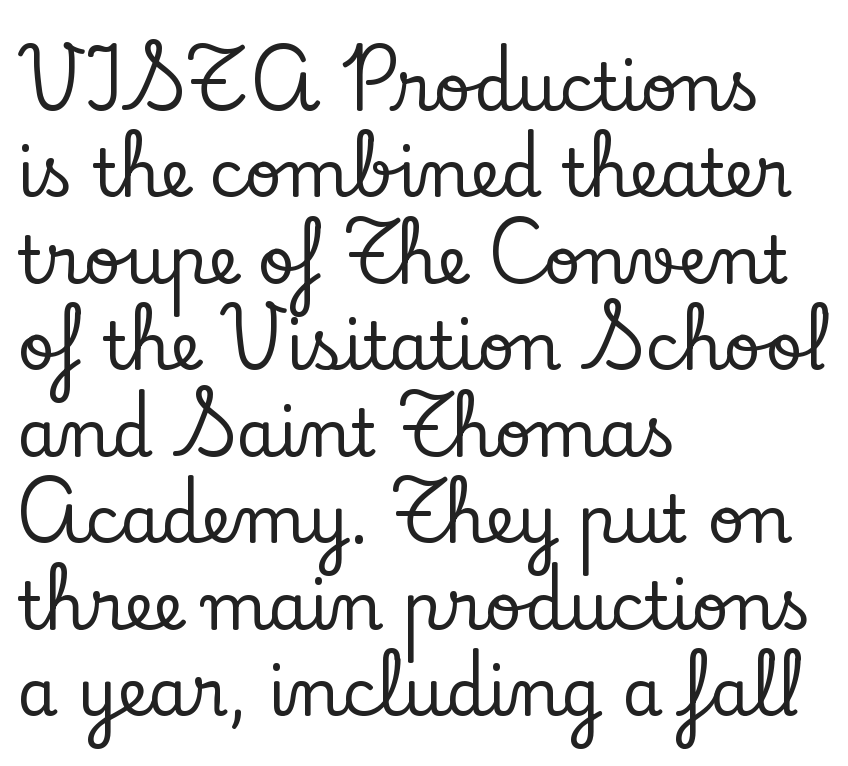
{"serif": "yes", "italic": "no", "width": "normal", "stroke_contrast": "low", "x_height": "small", "monospaced": "no", "underline": "no", "align": "left", "line_spacing": "normal", "line_spacing_ratio": 1.33, "letter_spacing": "normal", "letter_spacing_em": 0.0, "glyph_px": 65}
